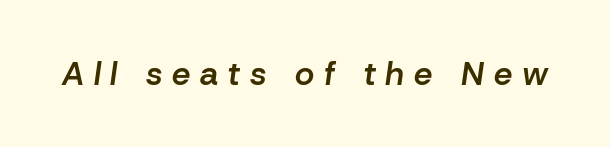
{"italic": "yes", "lean": "right", "slant_degrees": 8, "bold": "semi", "weight": "semibold", "width": "normal", "stroke_contrast": "low", "x_height": "medium", "monospaced": "no", "underline": "no", "letter_spacing": "wide", "letter_spacing_em": 0.29, "glyph_px": 33}
